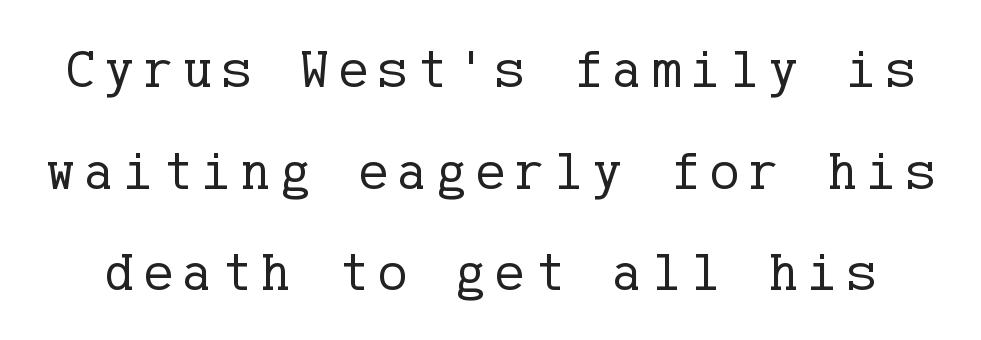
{"serif": "yes", "italic": "no", "bold": "no", "weight": "regular", "width": "normal", "stroke_contrast": "low", "x_height": "medium", "underline": "no", "line_spacing_ratio": 1.85, "glyph_px": 55}
